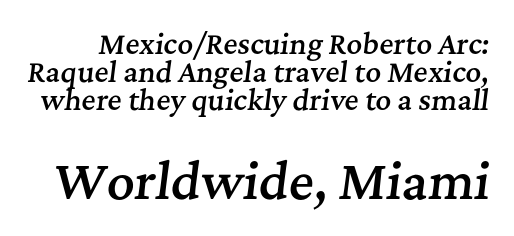
The image shows 48 px semibold serif type, italic (leaning right); set tight line spacing (1.03x), normal letter spacing, not underlined; the second (bottom) block is 1.78x larger; medium stroke contrast and a medium x-height.
